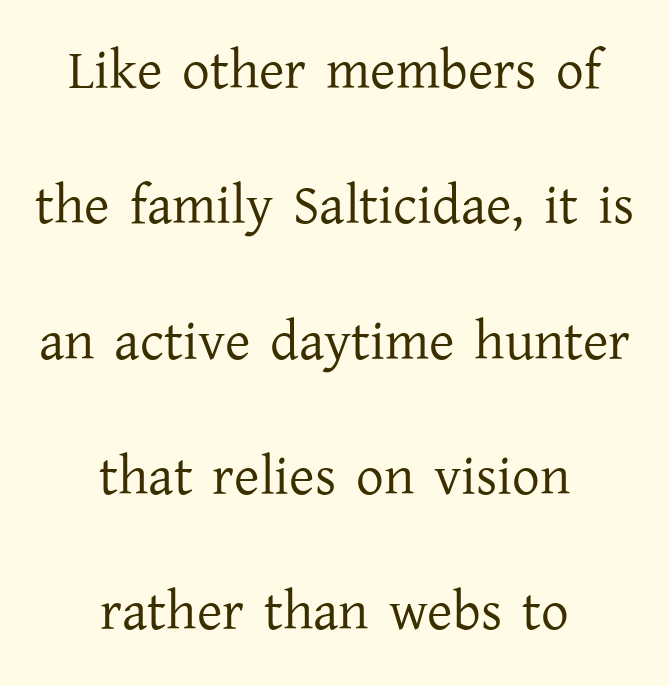
Airy leading. Think of a printed novel: that variable character pitch is what you see here. The typeface has the unassuming heft of standard copy or less. The type family on display is of the serif kind.
